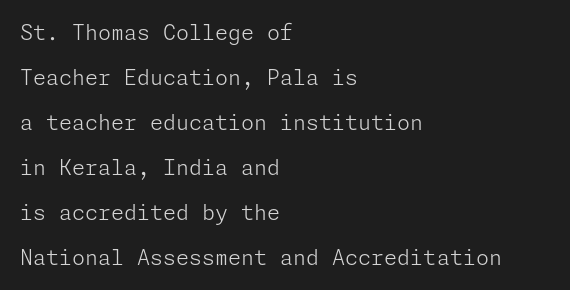
The image shows 21 px text type, upright; set left-aligned, loose line spacing (2.14x), normal letter spacing, not underlined.
